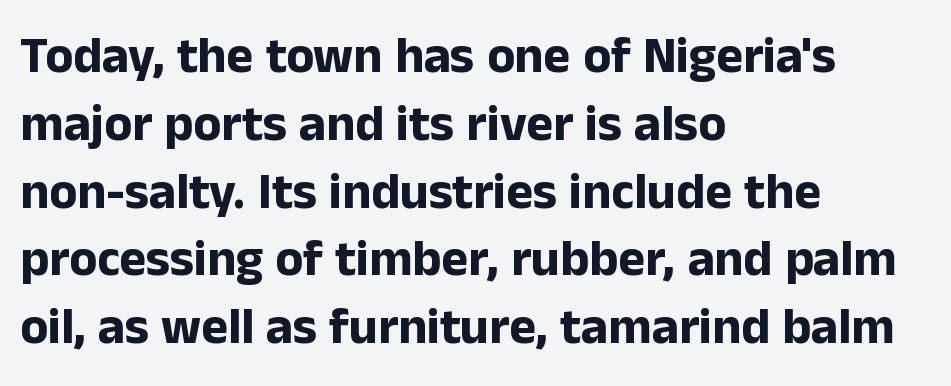
{"serif": "no", "italic": "no", "bold": "yes", "weight": "bold", "width": "normal", "stroke_contrast": "low", "x_height": "medium", "monospaced": "no", "underline": "no", "align": "left", "line_spacing": "normal", "line_spacing_ratio": 1.33, "letter_spacing": "normal", "letter_spacing_em": 0.0, "glyph_px": 51}
